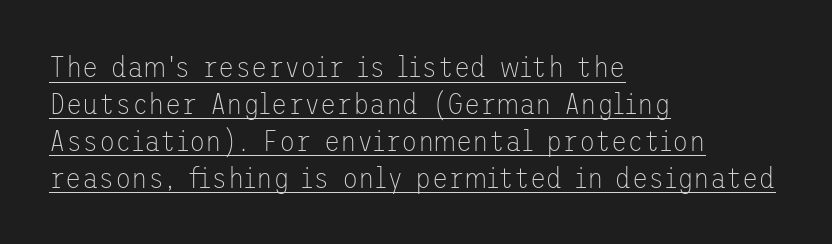
{"serif": "no", "italic": "no", "bold": "no", "weight": "thin", "width": "normal", "stroke_contrast": "low", "x_height": "medium", "underline": "yes", "align": "left", "line_spacing_ratio": 1.23, "letter_spacing": "normal", "letter_spacing_em": 0.0, "glyph_px": 30}
